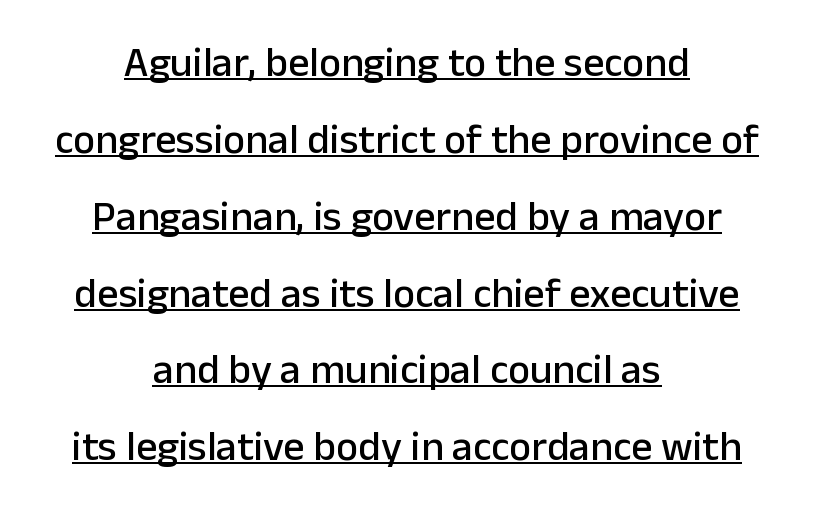
Horizontal alignment here is central, giving a formal, balanced look. A typesetter would call this proportional, since set widths differ per character. Between one letter and the next there's only the usual sliver of space. Italic: no, the glyphs are upright roman. The text was rendered using a sans face with plain stroke endings.
